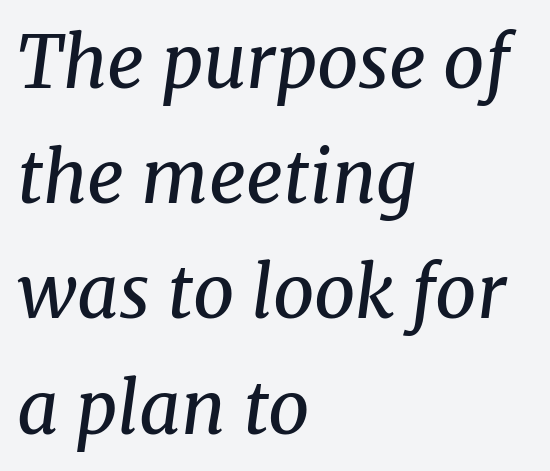
Standard letterfit; no display-style spreading of the glyphs. Style check: oblique. The compositor pushed each line to the left boundary. Compared with a typical body face, this is equally light or lighter still.
